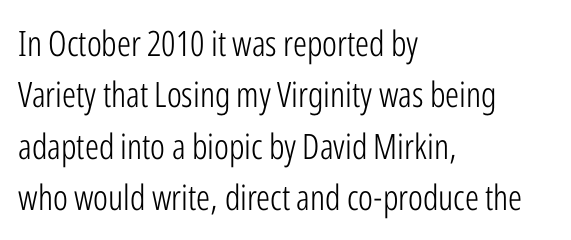
{"serif": "no", "italic": "no", "bold": "no", "weight": "light", "width": "condensed", "stroke_contrast": "low", "x_height": "medium", "monospaced": "no", "underline": "no", "align": "left", "line_spacing": "normal", "line_spacing_ratio": 1.47, "letter_spacing": "normal", "letter_spacing_em": 0.0, "glyph_px": 35}
